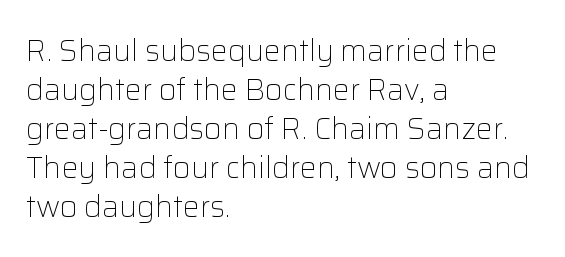
{"serif": "no", "italic": "no", "bold": "no", "weight": "light", "width": "normal", "stroke_contrast": "low", "x_height": "medium", "monospaced": "no", "underline": "no", "align": "left", "line_spacing": "normal", "line_spacing_ratio": 1.3, "letter_spacing": "normal", "letter_spacing_em": 0.0, "glyph_px": 30}
